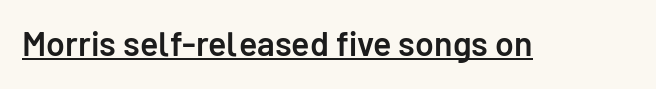
Q: Is the text bold? A: Semi-bold.
Q: Is the text italic (slanted)? A: No, it is upright.
Q: Is the typeface a serif or a sans-serif typeface? A: Sans-serif.
Q: Is the text underlined? A: Yes.
Q: Is the spacing between letters normal or unusually wide? A: Normal.
Q: Width (condensed, normal, or wide)? A: Normal.
Q: Stroke contrast? A: Low.
Q: x-height? A: Medium.
Q: Monospaced? A: No.
